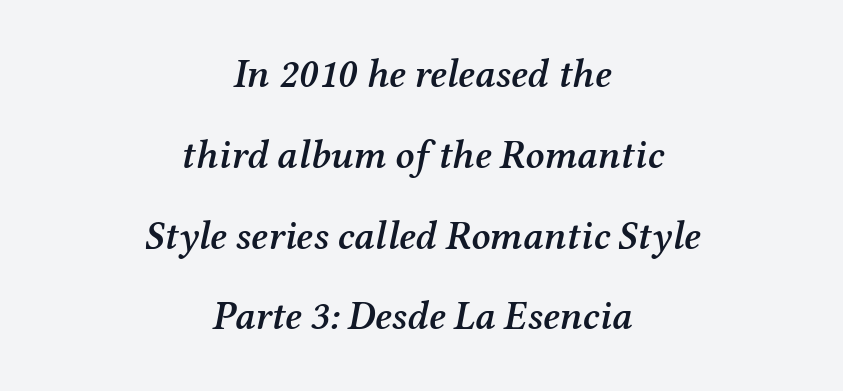
Q: Is the text bold? A: Semi-bold.
Q: Is the text italic (slanted)? A: Yes, it leans right by about 12 degrees.
Q: Is the typeface a serif or a sans-serif typeface? A: Serif.
Q: Is the text underlined? A: No.
Q: How is the paragraph aligned? A: Centered.
Q: Is the spacing between letters normal or unusually wide? A: Normal.
Q: Is the spacing between lines tight, normal or loose? A: Loose.
Q: Width (condensed, normal, or wide)? A: Normal.
Q: Stroke contrast? A: Medium.
Q: x-height? A: Medium.
Q: Monospaced? A: No.
